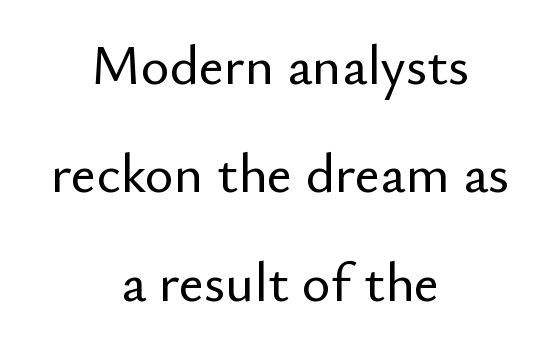
{"serif": "no", "italic": "no", "width": "normal", "stroke_contrast": "low", "x_height": "small", "monospaced": "no", "underline": "no", "align": "center", "line_spacing": "loose", "line_spacing_ratio": 1.97, "letter_spacing": "normal", "letter_spacing_em": 0.0, "glyph_px": 55}
